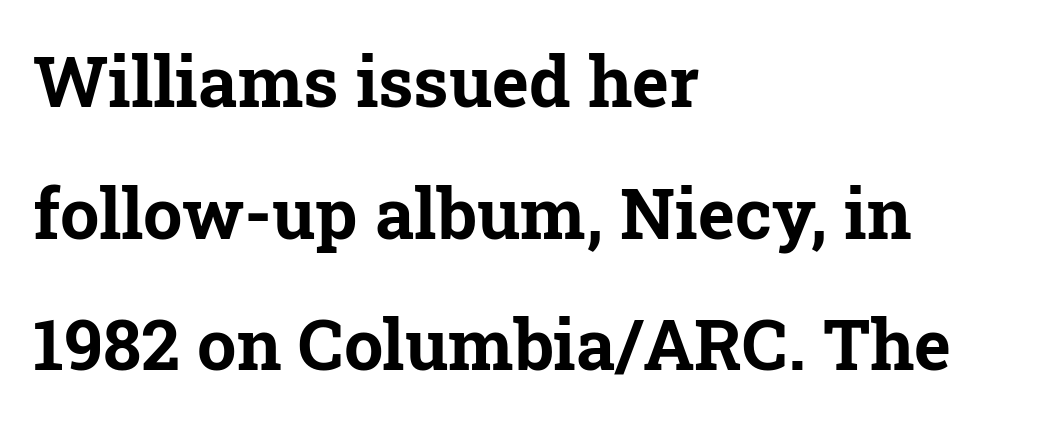
The image shows 70 px bold serif type, upright; set left-aligned, line spacing 1.88x, normal letter spacing, not underlined; low stroke contrast and a medium x-height.
